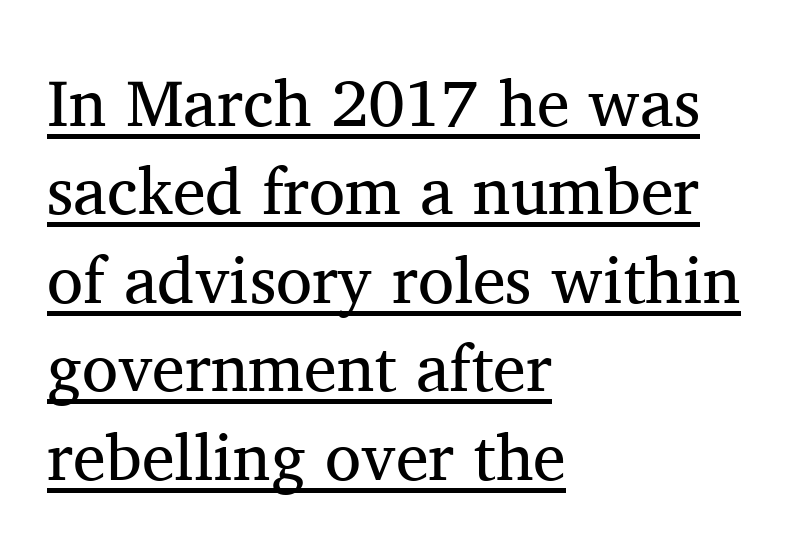
Characters follow at the spacing the type designer built in. A light-to-regular cut is what we see here. Does a line run under the words? Yes, clearly. Serif or sans? Serif — the stroke terminals have little feet.
